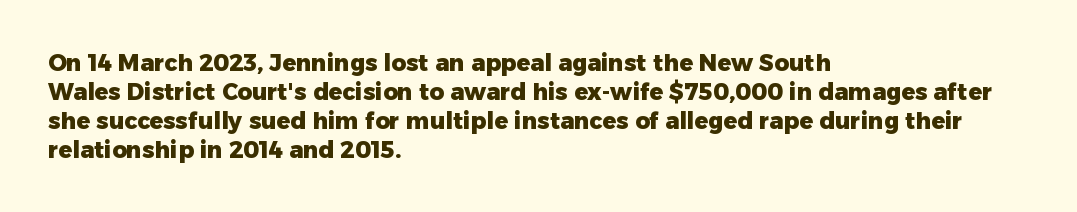
The typography opts for an upright posture over an oblique one. What weight is shown? A full bold with thick strokes. How would I describe the line gaps? Plain and ordinary. Each line starts at the same left margin while the right side varies.
